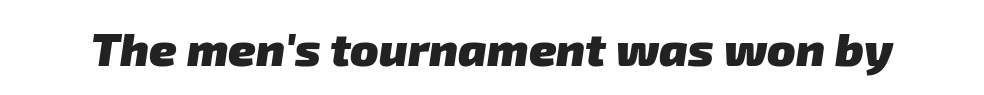
The image shows 47 px heavy sans-serif type; set normal letter spacing, not underlined; low stroke contrast and a medium x-height.
